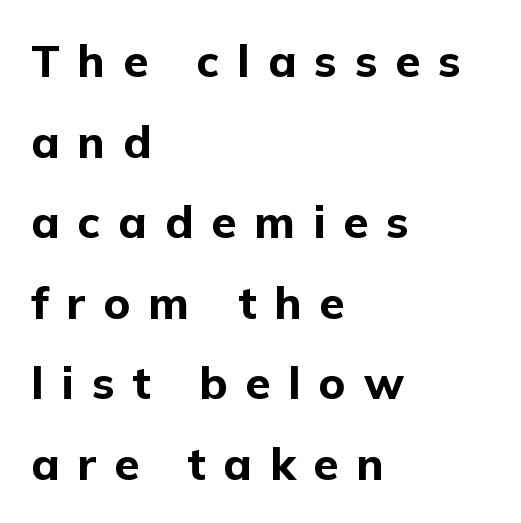
The image shows 45 px bold sans-serif type, upright; set left-aligned, line spacing 1.79x, unusually wide letter spacing (+0.4 em), not underlined; low stroke contrast and a medium x-height.
